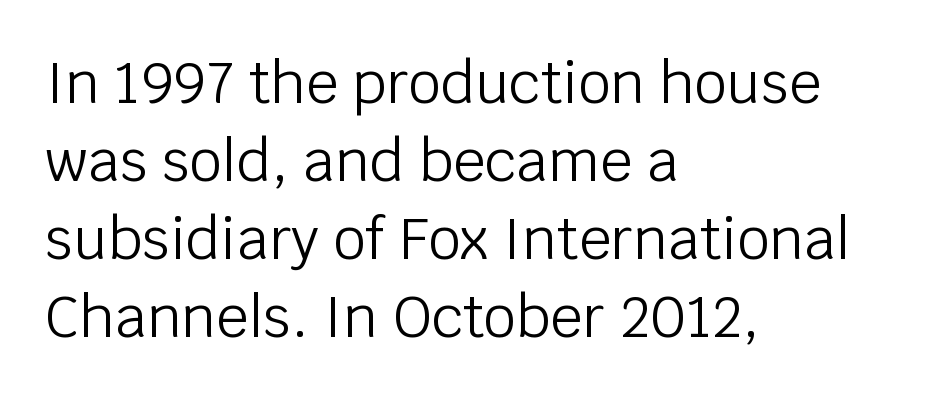
The image shows 57 px light sans-serif type, upright; set left-aligned, normal line spacing (1.37x), normal letter spacing, not underlined; low stroke contrast and a large x-height.
